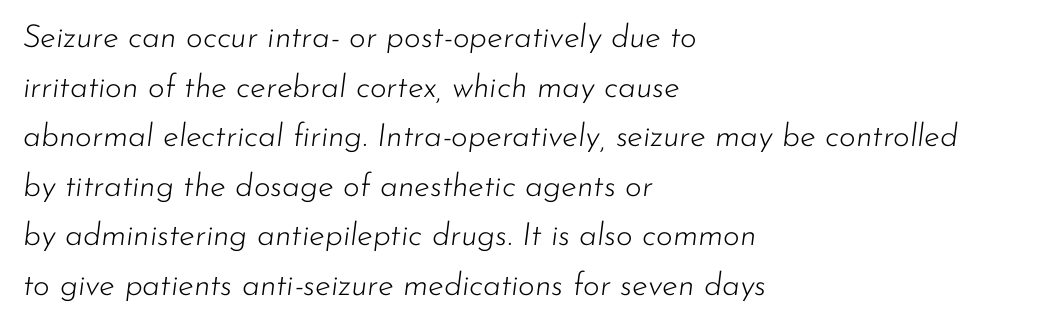
The image shows 32 px light type, italic (leaning right); set left-aligned, normal line spacing (1.55x), normal letter spacing, not underlined; low stroke contrast and a small x-height.
